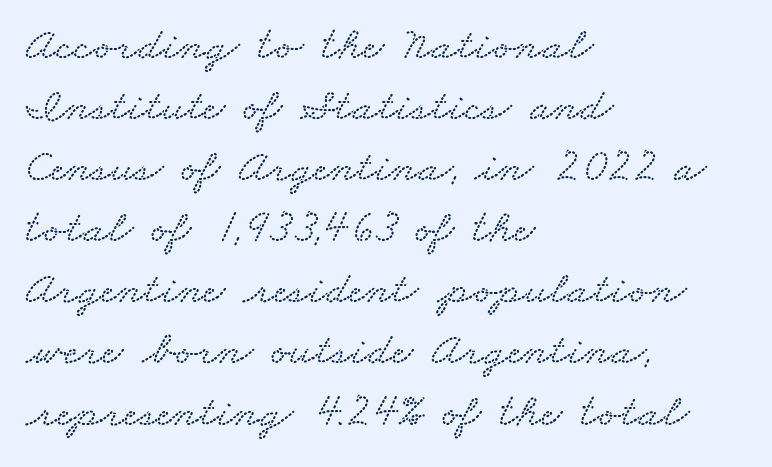
Q: Is the text underlined? A: No.
Q: How is the paragraph aligned? A: Left-aligned.
Q: Is the spacing between letters normal or unusually wide? A: Normal.
Q: Is the spacing between lines tight, normal or loose? A: Normal.
Q: Width (condensed, normal, or wide)? A: Wide.
Q: Stroke contrast? A: Low.
Q: x-height? A: Small.
Q: Monospaced? A: No.
